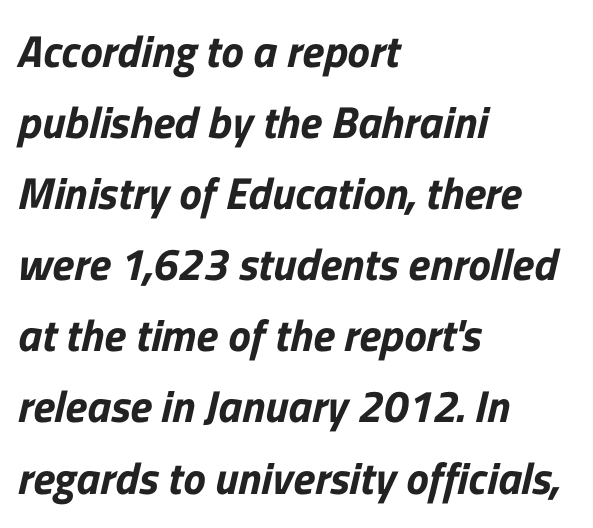
The image shows 45 px sans-serif type; set left-aligned, normal line spacing (1.58x), normal letter spacing, not underlined; low stroke contrast and a medium x-height.
